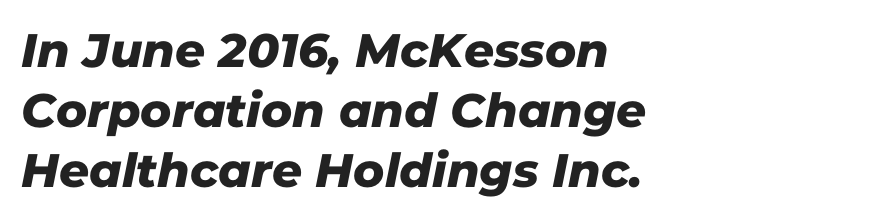
Q: Is the typeface a serif or a sans-serif typeface? A: Sans-serif.
Q: Is the text underlined? A: No.
Q: How is the paragraph aligned? A: Left-aligned.
Q: Is the spacing between letters normal or unusually wide? A: Normal.
Q: Is the spacing between lines tight, normal or loose? A: Normal.
Q: Width (condensed, normal, or wide)? A: Normal.
Q: Stroke contrast? A: Low.
Q: x-height? A: Medium.
Q: Monospaced? A: No.
